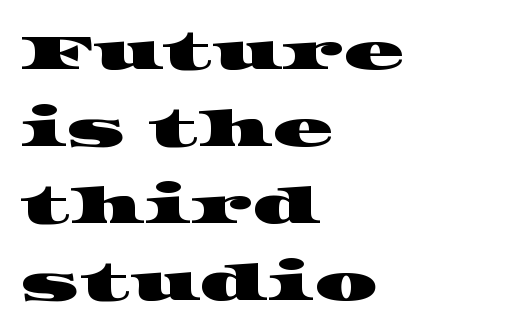
Q: Is the typeface a serif or a sans-serif typeface? A: Serif.
Q: Is the text underlined? A: No.
Q: How is the paragraph aligned? A: Left-aligned.
Q: Is the spacing between letters normal or unusually wide? A: Normal.
Q: Is the spacing between lines tight, normal or loose? A: Normal.
Q: Width (condensed, normal, or wide)? A: Wide.
Q: Stroke contrast? A: High.
Q: x-height? A: Large.
Q: Monospaced? A: No.
